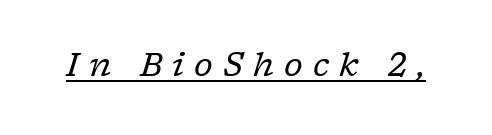
The image shows 32 px regular-weight serif type, italic (leaning right); set unusually wide letter spacing (+0.31 em), underlined; low stroke contrast and a medium x-height.
